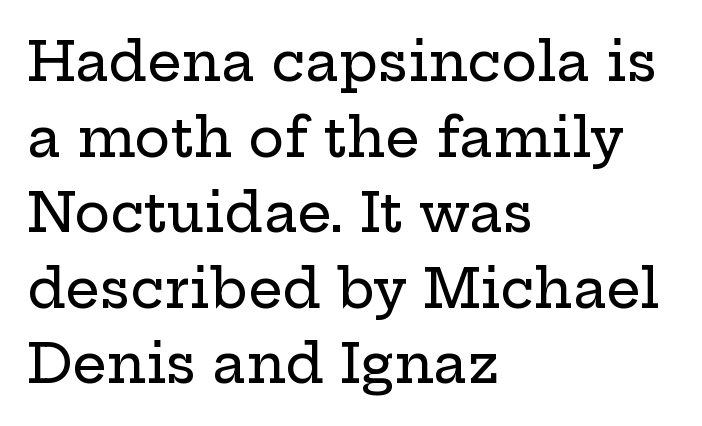
There is no visible air inserted between adjacent glyphs. These lines sit exactly where default settings would place them. The text was rendered using a seriffed face with decorative stroke endings. This sample has the flowing, uneven cadence of proportional lettering. A typesetter would mark this as roman, not italic. Descenders are the only things crossing below the line.
